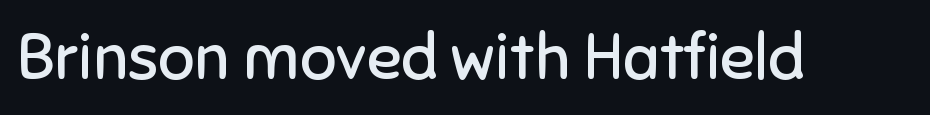
{"serif": "no", "italic": "no", "bold": "no", "weight": "regular", "width": "normal", "stroke_contrast": "low", "x_height": "medium", "monospaced": "no", "underline": "no", "letter_spacing": "normal", "letter_spacing_em": 0.0, "glyph_px": 64}
